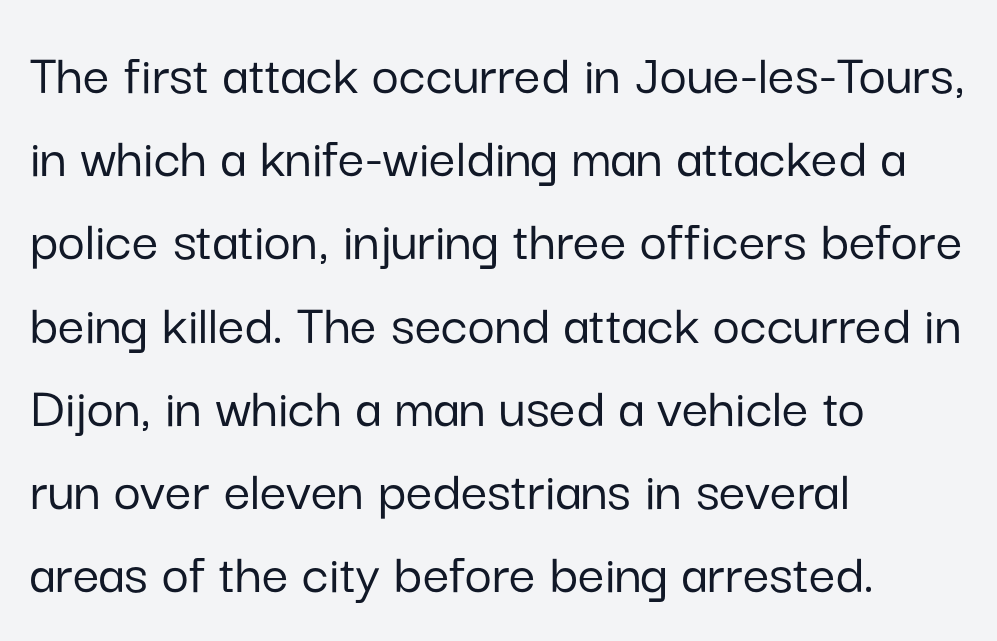
The image shows 59 px sans-serif type, upright; set left-aligned, normal line spacing (1.41x), normal letter spacing, not underlined; low stroke contrast and a medium x-height.
